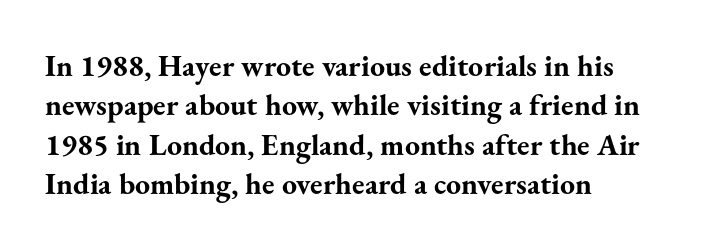
Font category for this specimen: serif. This is heavy type, rendered in bold. Rendered with straight, roman letterforms. A classic flush-left, rag-right setting is used for this passage. Type without underlining.
